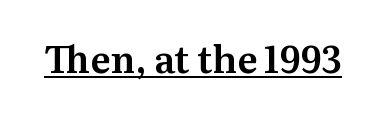
The image shows 37 px serif type, upright; set normal letter spacing, underlined; medium stroke contrast and a medium x-height.
